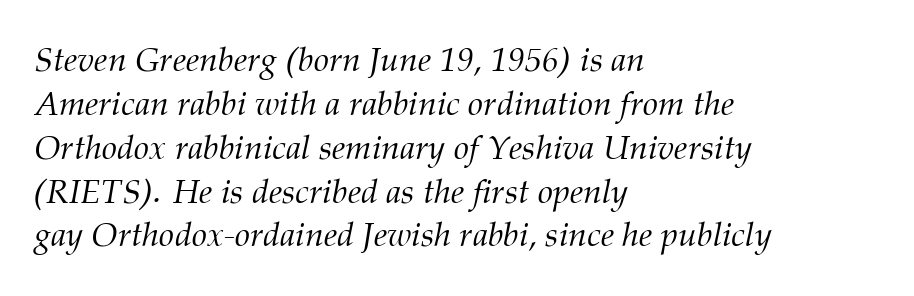
The image shows 34 px light serif type, italic (leaning right); set left-aligned, normal line spacing (1.29x), normal letter spacing, not underlined; medium stroke contrast and a medium x-height.
